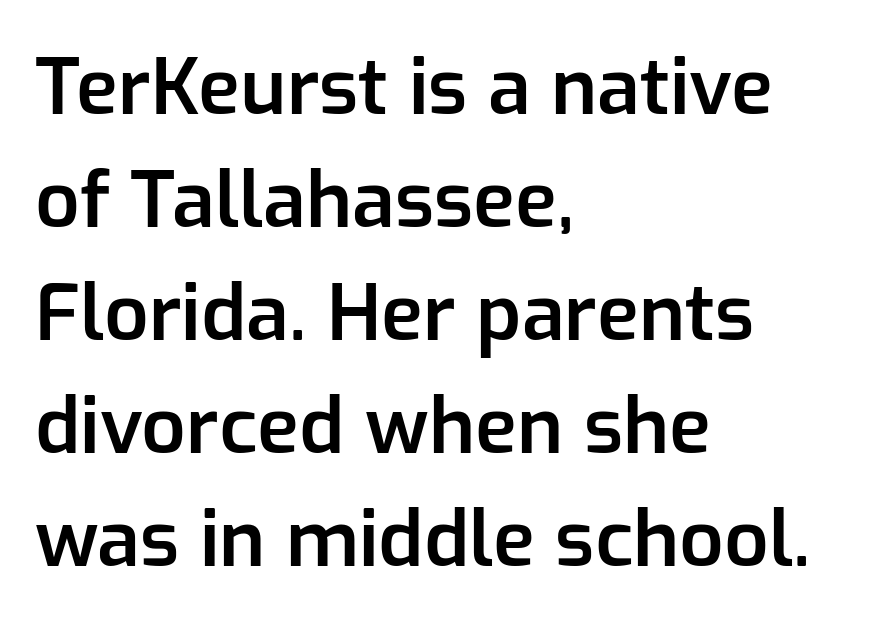
The image shows 78 px semibold sans-serif type, upright; set left-aligned, normal line spacing (1.45x), normal letter spacing, not underlined; low stroke contrast and a medium x-height.
